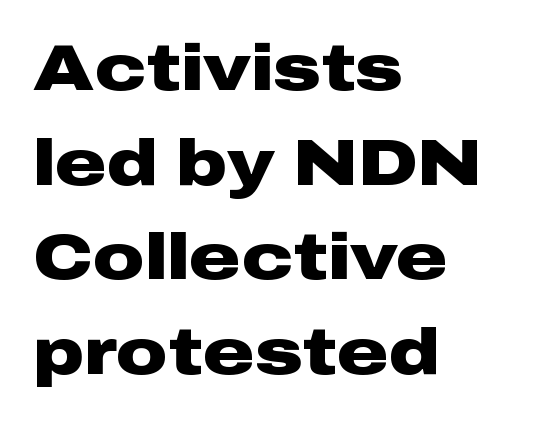
{"serif": "no", "italic": "no", "bold": "yes", "weight": "heavy", "width": "wide", "stroke_contrast": "low", "x_height": "medium", "monospaced": "no", "underline": "no", "align": "left", "line_spacing": "normal", "line_spacing_ratio": 1.48, "letter_spacing": "normal", "letter_spacing_em": 0.0, "glyph_px": 64}
